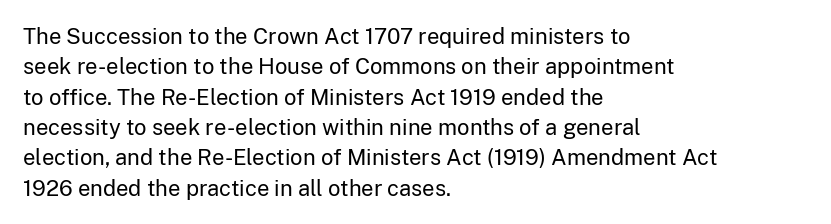
Q: Is the text bold? A: No.
Q: Is the text italic (slanted)? A: No, it is upright.
Q: Is the text underlined? A: No.
Q: How is the paragraph aligned? A: Left-aligned.
Q: Is the spacing between letters normal or unusually wide? A: Normal.
Q: Is the spacing between lines tight, normal or loose? A: Normal.
